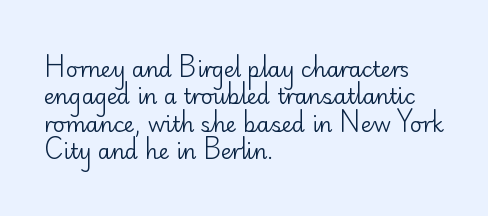
Reading down the block, your eye returns to a fixed left position each line. The weight tops out at a normal text grade. Interline gaps are of average width in this sample. The letters sit at their default tracking, neither squeezed nor spread.
